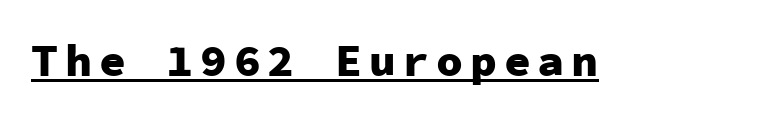
The sample has been set heavy, in full bold. The font family rendered here belongs to the sans-serif group. Do the characters align in a grid? Yes, the font is monospaced. The rendered words wear a rule along their underside.
